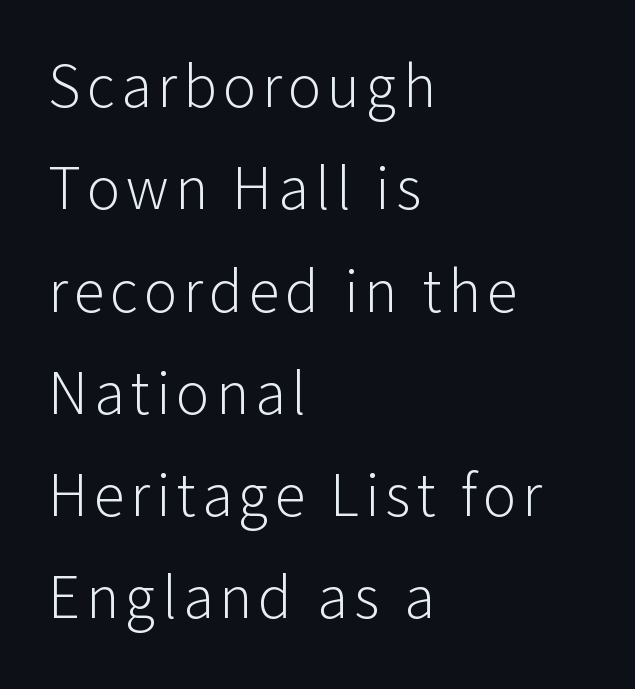
Q: Is the text bold? A: No.
Q: Is the text italic (slanted)? A: No, it is upright.
Q: Is the typeface a serif or a sans-serif typeface? A: Sans-serif.
Q: Is the text underlined? A: No.
Q: How is the paragraph aligned? A: Left-aligned.
Q: Is the spacing between lines tight, normal or loose? A: Normal.
Q: Width (condensed, normal, or wide)? A: Normal.
Q: Stroke contrast? A: Low.
Q: x-height? A: Medium.
Q: Monospaced? A: No.
